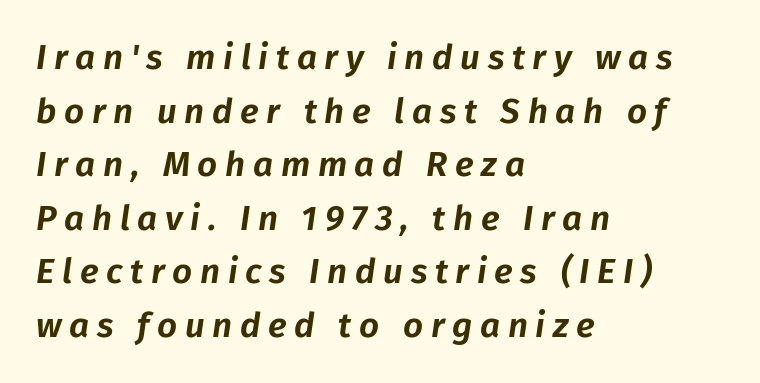
Rule under the text: the space is simply empty. Think of a printed novel: that variable character pitch is what you see here. The space between consecutive lines is moderate. The text carries the slant typical of an italic or oblique font. The lines in this sample share a left origin and differ only in where they stop. Characters follow at a spacing far wider than the type designer built in.
